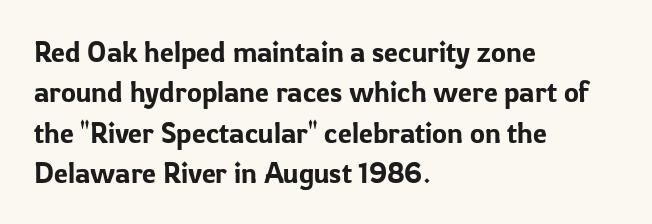
The image shows 28 px sans-serif type, upright; set left-aligned, normal line spacing (1.44x), normal letter spacing, not underlined; low stroke contrast and a medium x-height.
